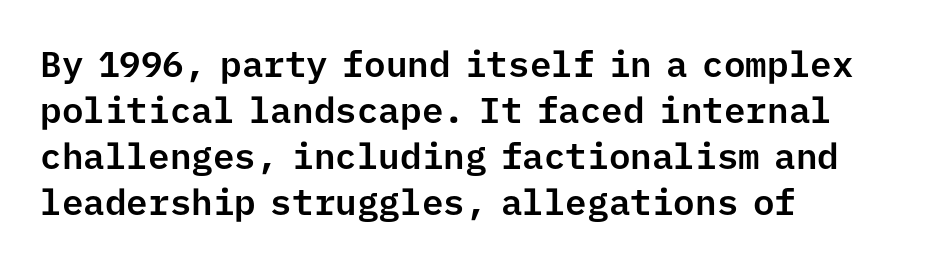
{"serif": "no", "italic": "no", "width": "normal", "stroke_contrast": "low", "x_height": "medium", "monospaced": "yes", "underline": "no", "align": "left", "line_spacing": "normal", "line_spacing_ratio": 1.28, "letter_spacing": "normal", "letter_spacing_em": 0.0, "glyph_px": 36}
